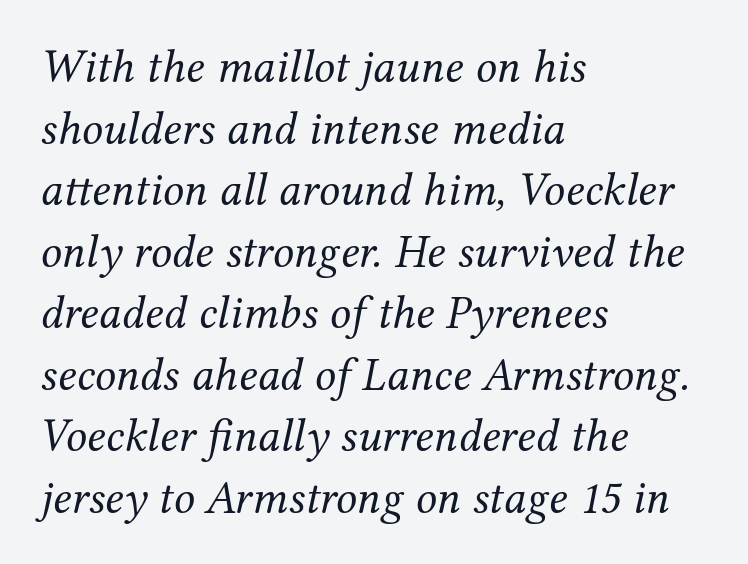
Q: Is the text bold? A: No.
Q: Is the text italic (slanted)? A: Yes, it leans right by about 12 degrees.
Q: Is the typeface a serif or a sans-serif typeface? A: Serif.
Q: Is the text underlined? A: No.
Q: How is the paragraph aligned? A: Left-aligned.
Q: Is the spacing between letters normal or unusually wide? A: Normal.
Q: Is the spacing between lines tight, normal or loose? A: Normal.
Q: Width (condensed, normal, or wide)? A: Normal.
Q: Stroke contrast? A: Medium.
Q: x-height? A: Medium.
Q: Monospaced? A: No.
